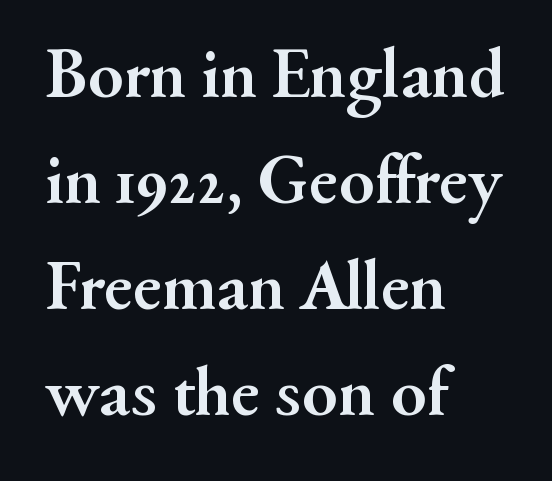
{"serif": "yes", "italic": "no", "bold": "yes", "weight": "semibold", "width": "normal", "stroke_contrast": "medium", "x_height": "small", "monospaced": "no", "underline": "no", "align": "left", "line_spacing": "normal", "line_spacing_ratio": 1.47, "letter_spacing": "normal", "letter_spacing_em": 0.0, "glyph_px": 72}
